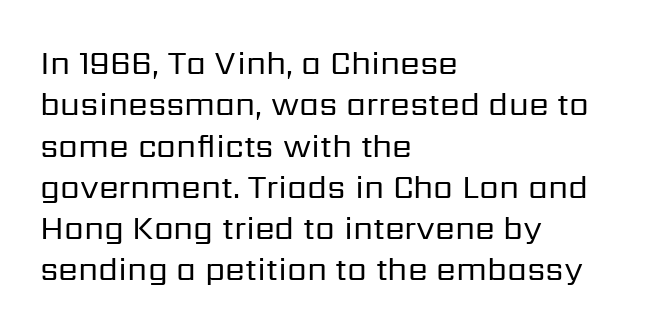
Q: Is the text bold? A: No.
Q: Is the text italic (slanted)? A: No, it is upright.
Q: Is the typeface a serif or a sans-serif typeface? A: Sans-serif.
Q: Is the text underlined? A: No.
Q: How is the paragraph aligned? A: Left-aligned.
Q: Is the spacing between letters normal or unusually wide? A: Normal.
Q: Is the spacing between lines tight, normal or loose? A: Normal.
Q: Width (condensed, normal, or wide)? A: Normal.
Q: Stroke contrast? A: Low.
Q: x-height? A: Medium.
Q: Monospaced? A: No.
